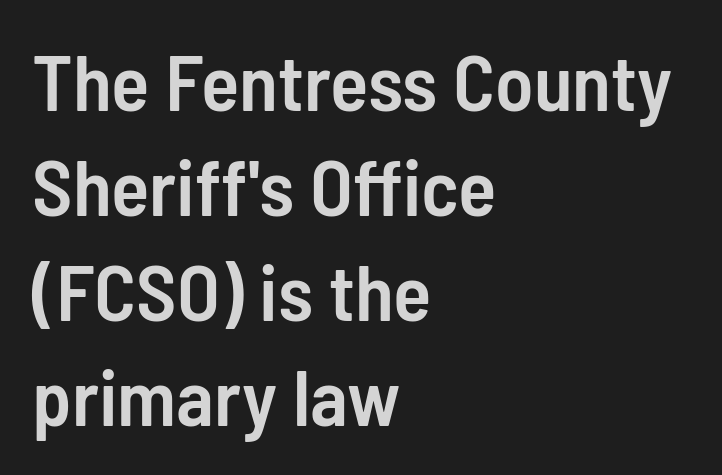
Q: Is the text bold? A: Semi-bold.
Q: Is the text italic (slanted)? A: No, it is upright.
Q: Is the typeface a serif or a sans-serif typeface? A: Sans-serif.
Q: Is the text underlined? A: No.
Q: How is the paragraph aligned? A: Left-aligned.
Q: Is the spacing between letters normal or unusually wide? A: Normal.
Q: Is the spacing between lines tight, normal or loose? A: Normal.
Q: Width (condensed, normal, or wide)? A: Condensed.
Q: Stroke contrast? A: Low.
Q: x-height? A: Medium.
Q: Monospaced? A: No.
